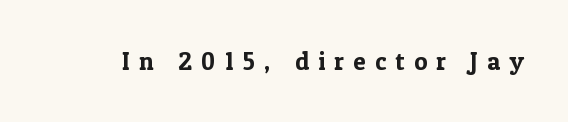
The image shows 25 px text type, upright; set unusually wide letter spacing (+0.37 em), not underlined.
